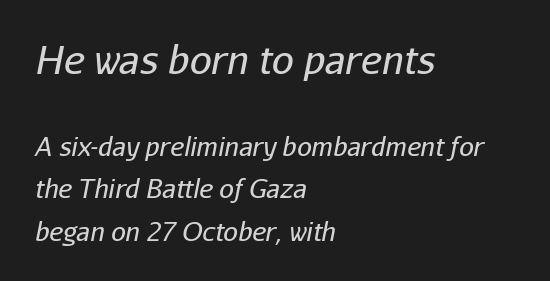
{"italic": "yes", "lean": "right", "slant_degrees": 11, "bold": "no", "weight": "regular", "width": "normal", "stroke_contrast": "low", "x_height": "medium", "monospaced": "no", "underline": "no", "align": "left", "line_spacing": "normal", "line_spacing_ratio": 1.63, "letter_spacing": "normal", "letter_spacing_em": 0.0, "larger_block": "first", "size_ratio": 1.5, "glyph_px": 39}
